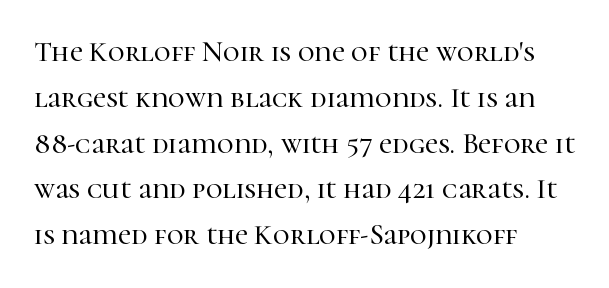
Q: Is the text italic (slanted)? A: No, it is upright.
Q: Is the typeface a serif or a sans-serif typeface? A: Serif.
Q: Is the text underlined? A: No.
Q: How is the paragraph aligned? A: Left-aligned.
Q: Is the spacing between letters normal or unusually wide? A: Normal.
Q: Is the spacing between lines tight, normal or loose? A: Normal.
Q: Width (condensed, normal, or wide)? A: Normal.
Q: Stroke contrast? A: High.
Q: x-height? A: Medium.
Q: Monospaced? A: No.
